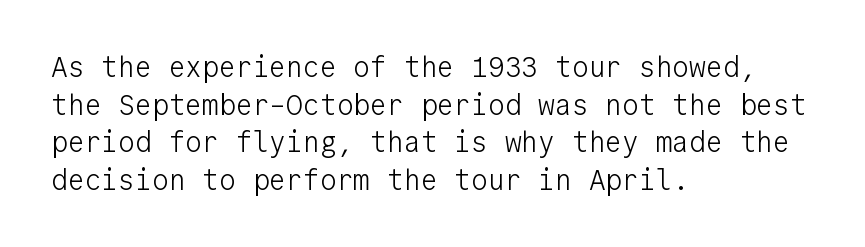
{"serif": "no", "italic": "no", "bold": "no", "weight": "light", "width": "normal", "stroke_contrast": "low", "x_height": "medium", "monospaced": "yes", "underline": "no", "align": "left", "line_spacing": "normal", "line_spacing_ratio": 1.34, "letter_spacing": "normal", "letter_spacing_em": 0.0, "glyph_px": 28}
